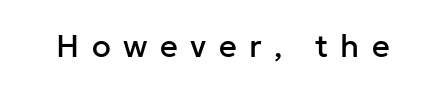
Q: Is the text italic (slanted)? A: No, it is upright.
Q: Is the typeface a serif or a sans-serif typeface? A: Sans-serif.
Q: Is the text underlined? A: No.
Q: Is the spacing between letters normal or unusually wide? A: Unusually wide.
Q: Width (condensed, normal, or wide)? A: Normal.
Q: Stroke contrast? A: Low.
Q: x-height? A: Medium.
Q: Monospaced? A: No.
